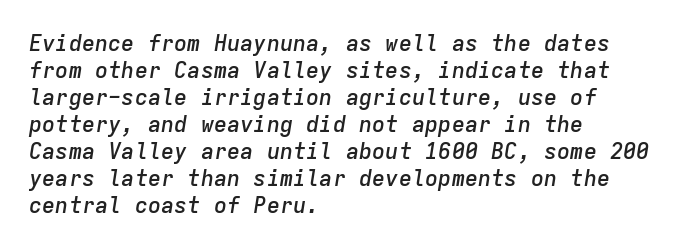
Does the weight exceed regular? Yes, but only to semibold. Short note: letters normally spaced. A clean baseline with only descenders dipping below it. Yep, that's italic — everything's leaning. All the whitespace from short lines collects on the right.
